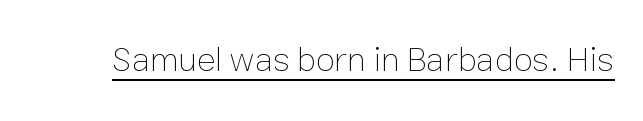
Q: Is the text bold? A: No.
Q: Is the text italic (slanted)? A: No, it is upright.
Q: Is the text underlined? A: Yes.
Q: Is the spacing between letters normal or unusually wide? A: Normal.
Q: Width (condensed, normal, or wide)? A: Normal.
Q: Stroke contrast? A: Low.
Q: x-height? A: Medium.
Q: Monospaced? A: No.
